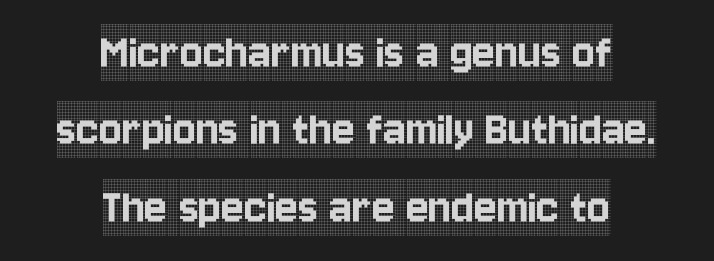
The specimen omits any rule beneath the text block's lines. Glyph-to-glyph distance matches everyday printed text. Every character sits straight up, as roman type does. The space between consecutive lines is moderate. The rendering uses natural spacing where letterforms have individual widths. Are there feet on the stems? There are — it's a serif.
